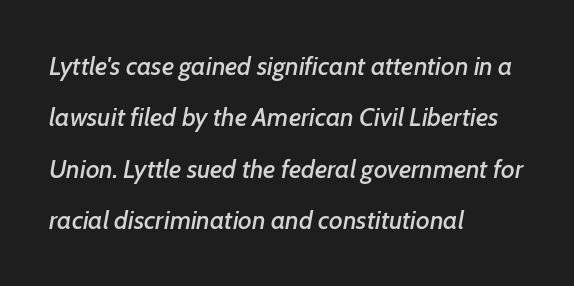
Q: Is the text italic (slanted)? A: Yes, it leans right by about 7 degrees.
Q: Is the text underlined? A: No.
Q: How is the paragraph aligned? A: Left-aligned.
Q: Is the spacing between letters normal or unusually wide? A: Normal.
Q: Is the spacing between lines tight, normal or loose? A: Loose.
